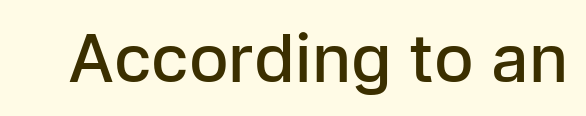
Q: Is the text bold? A: Semi-bold.
Q: Is the text italic (slanted)? A: No, it is upright.
Q: Is the typeface a serif or a sans-serif typeface? A: Sans-serif.
Q: Is the text underlined? A: No.
Q: Is the spacing between letters normal or unusually wide? A: Normal.
Q: Width (condensed, normal, or wide)? A: Normal.
Q: Stroke contrast? A: Low.
Q: x-height? A: Medium.
Q: Monospaced? A: No.
